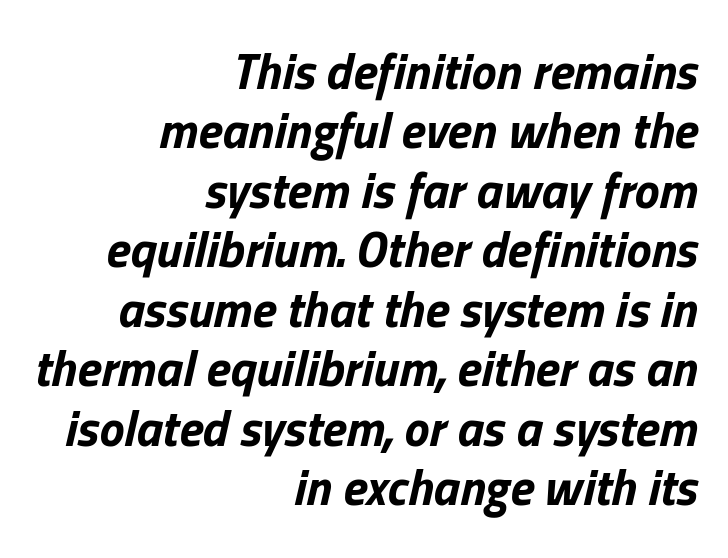
{"italic": "yes", "lean": "right", "slant_degrees": 13, "bold": "yes", "weight": "bold", "width": "normal", "stroke_contrast": "low", "x_height": "medium", "monospaced": "no", "underline": "no", "align": "right", "line_spacing_ratio": 1.19, "letter_spacing": "normal", "letter_spacing_em": 0.0, "glyph_px": 50}
